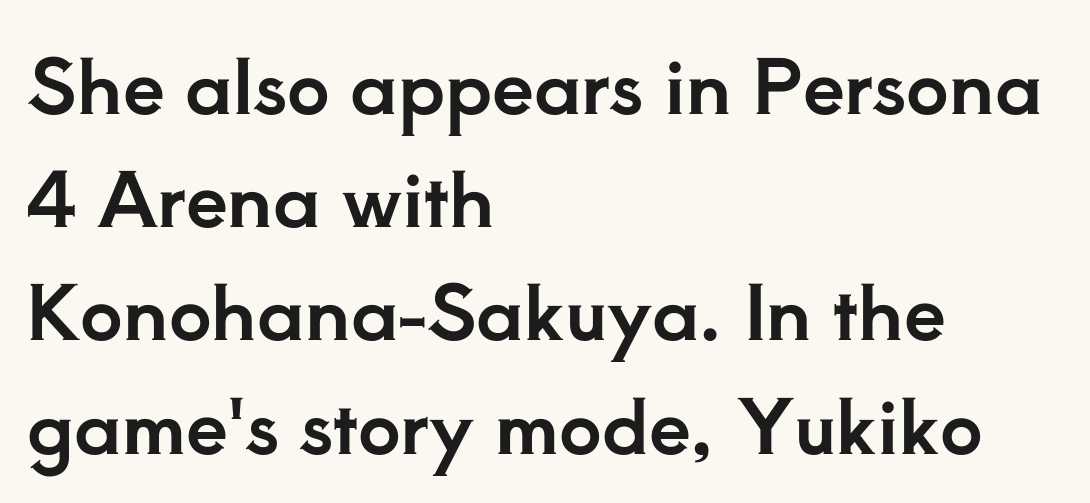
The text was rendered using a seriffed face with decorative stroke endings. Plain, unruled lines of type. This sample has the flowing, uneven cadence of proportional lettering. Is there any slant? The stems are plumb.
